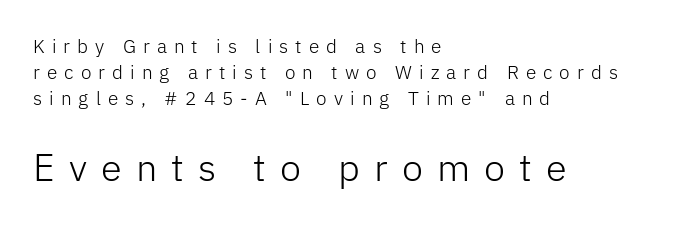
A roman cut, with each character standing at attention. Regarding serifs, this sample does without them. Caption: multi-line text, flush left, ragged right. This sample has the flowing, uneven cadence of proportional lettering.
